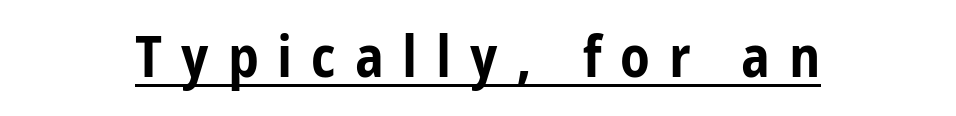
The image shows 57 px bold, condensed sans-serif type, upright; set centered, unusually wide letter spacing (+0.33 em), underlined; low stroke contrast and a medium x-height.
